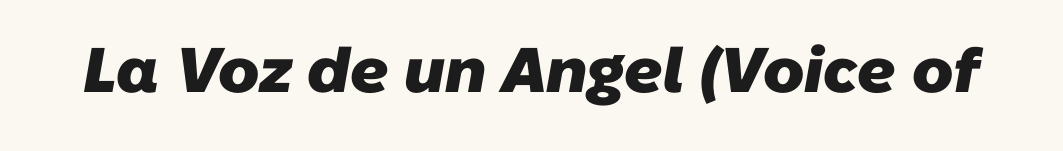
Q: Is the text bold? A: Yes.
Q: Is the typeface a serif or a sans-serif typeface? A: Sans-serif.
Q: Is the text underlined? A: No.
Q: Is the spacing between letters normal or unusually wide? A: Normal.
Q: Width (condensed, normal, or wide)? A: Normal.
Q: Stroke contrast? A: Low.
Q: x-height? A: Medium.
Q: Monospaced? A: No.
